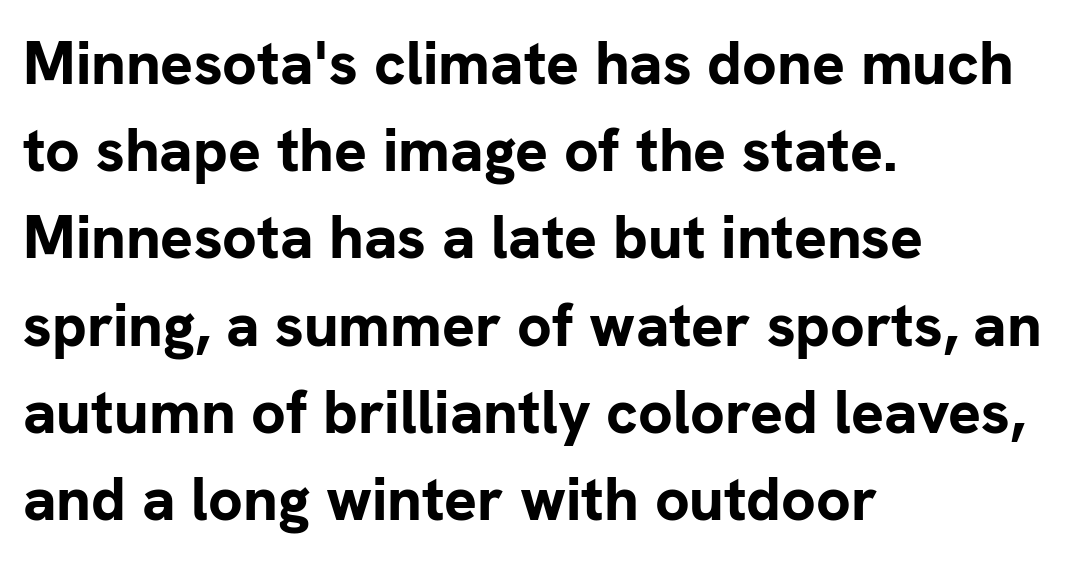
Letters rest on an invisible, unmarked baseline. If you drew a line through each stem, it would be perfectly vertical. Leading matches the norm, producing a regular column. Visually the block forms a straight wall on the left and a jagged coastline on the right. Typographically, this falls in the sans-serif category.
